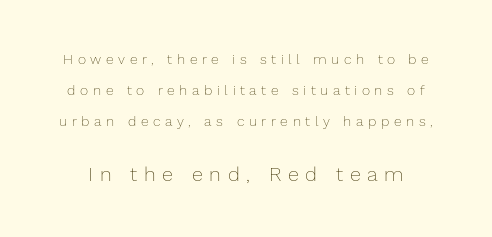
The image shows 20 px text type, upright; set loose line spacing (2.23x), unusually wide letter spacing (+0.33 em), not underlined; the second (bottom) block is 1.43x larger.
